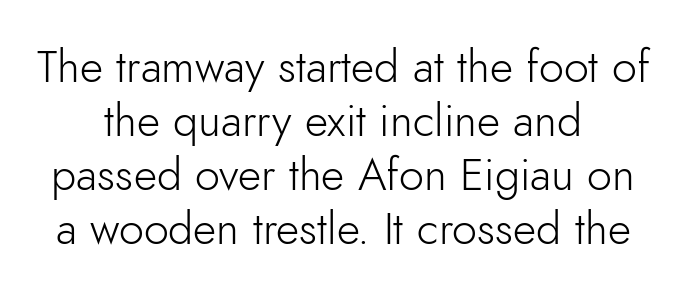
The image shows 45 px light sans-serif type, upright; set centered, line spacing 1.2x, normal letter spacing, not underlined; low stroke contrast and a small x-height.
